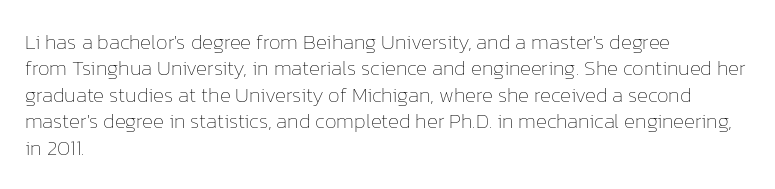
The image shows 21 px text type, upright; set left-aligned, normal line spacing (1.26x), normal letter spacing, not underlined.
